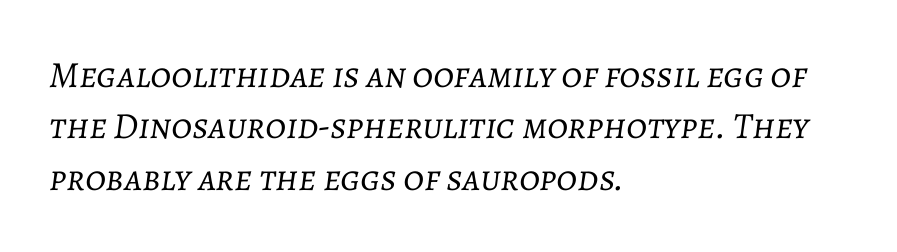
The image shows 37 px light type, italic (leaning right); set left-aligned, normal line spacing (1.39x), normal letter spacing, not underlined; low stroke contrast and a medium x-height.
